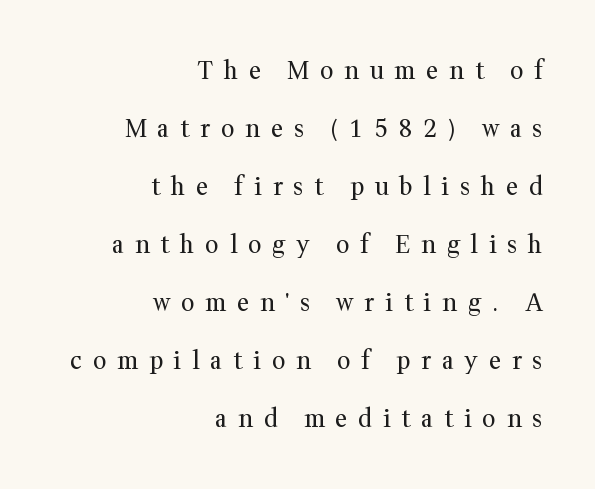
The image shows 24 px text type, upright; set right-aligned, loose line spacing (2.42x), unusually wide letter spacing (+0.44 em), not underlined.
